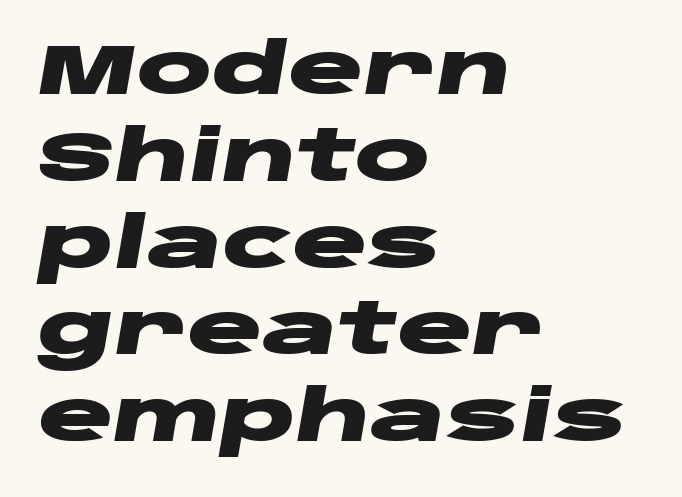
{"italic": "yes", "lean": "right", "slant_degrees": 10, "bold": "yes", "weight": "heavy", "width": "wide", "stroke_contrast": "low", "x_height": "large", "monospaced": "no", "underline": "no", "align": "left", "line_spacing_ratio": 1.24, "letter_spacing": "normal", "letter_spacing_em": 0.0, "glyph_px": 70}
